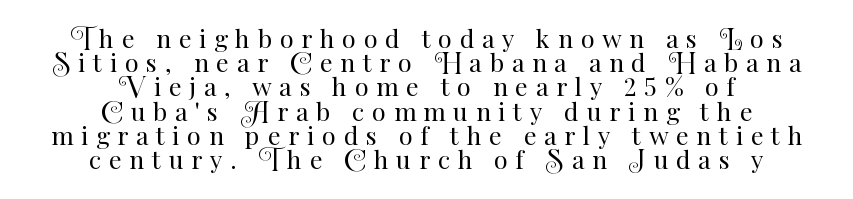
{"italic": "no", "bold": "no", "underline": "no", "align": "center", "line_spacing": "tight", "line_spacing_ratio": 0.97, "letter_spacing": "wide", "letter_spacing_em": 0.31, "glyph_px": 25}
